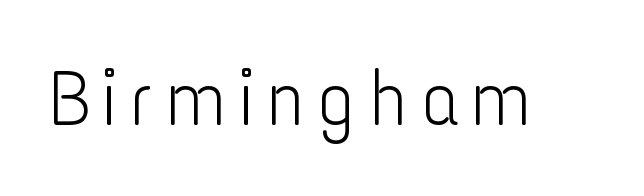
The image shows 78 px light, condensed sans-serif type, upright; set not underlined; low stroke contrast and a medium x-height.
